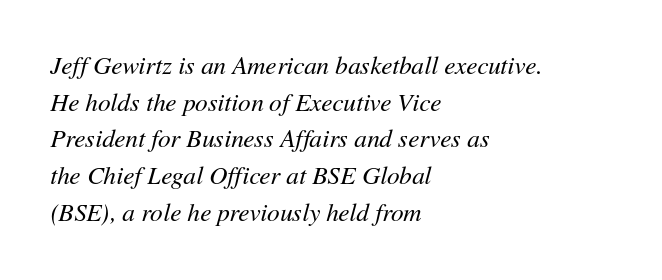
Which margin do the lines hug? The left one — the right edge is uneven. Spacing between characters is what you'd get straight out of the box. Tall strokes in this sample are angled rather than plumb. Glance below the letters and you will spot only blank space. The rows are spaced the way most documents space them.
